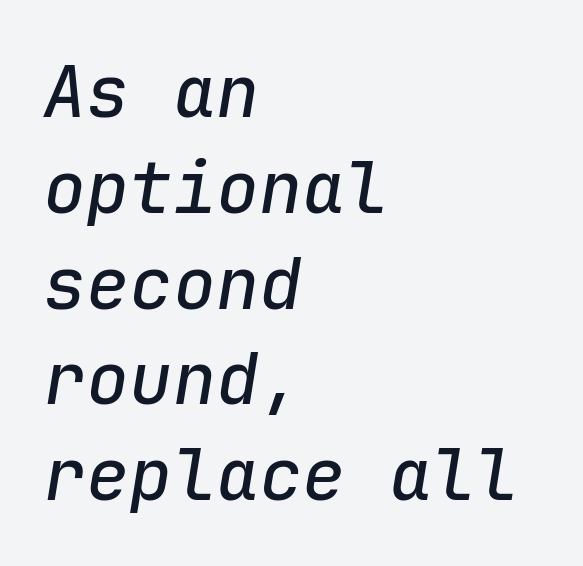
Q: Is the text italic (slanted)? A: Yes, it leans right by about 9 degrees.
Q: Is the text underlined? A: No.
Q: How is the paragraph aligned? A: Left-aligned.
Q: Is the spacing between letters normal or unusually wide? A: Normal.
Q: Is the spacing between lines tight, normal or loose? A: Normal.
Q: Width (condensed, normal, or wide)? A: Normal.
Q: Stroke contrast? A: Low.
Q: x-height? A: Medium.
Q: Monospaced? A: Yes.
